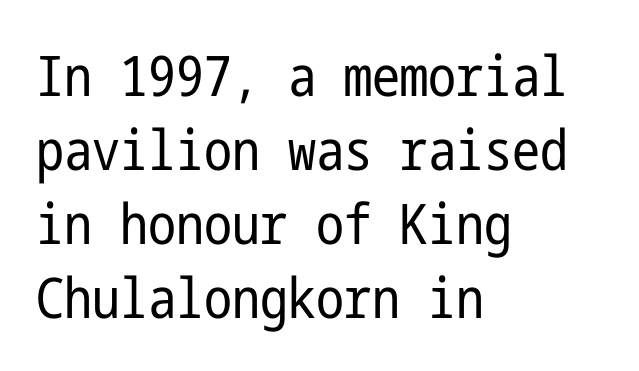
Notice how descenders clear the ascenders below comfortably — that's standard leading. When letters stand straight like this, we call the style roman or upright. No chunkiness to these letters — they're not bold. Standard letterfit; no display-style spreading of the glyphs. These lines are composed in type without serifs. The paragraph shown leans on its left margin.
